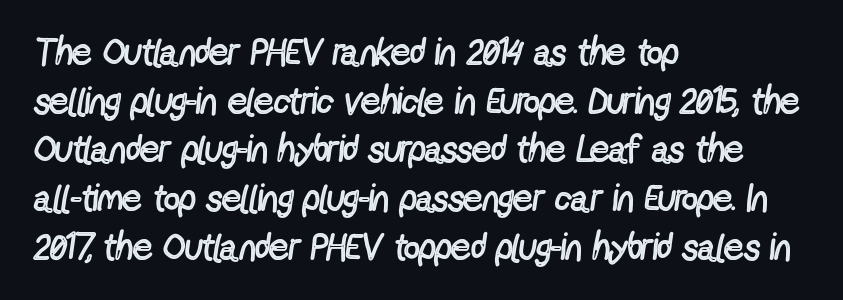
The image shows 38 px regular-weight, condensed sans-serif type; set left-aligned, normal line spacing (1.28x), normal letter spacing, not underlined; a medium x-height.
